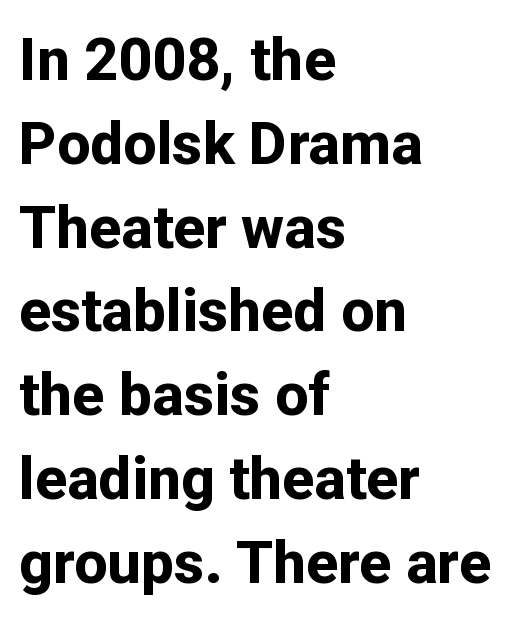
{"serif": "no", "italic": "no", "bold": "yes", "weight": "bold", "width": "normal", "stroke_contrast": "low", "x_height": "medium", "monospaced": "no", "underline": "no", "align": "left", "line_spacing": "normal", "line_spacing_ratio": 1.42, "letter_spacing": "normal", "letter_spacing_em": 0.0, "glyph_px": 59}
